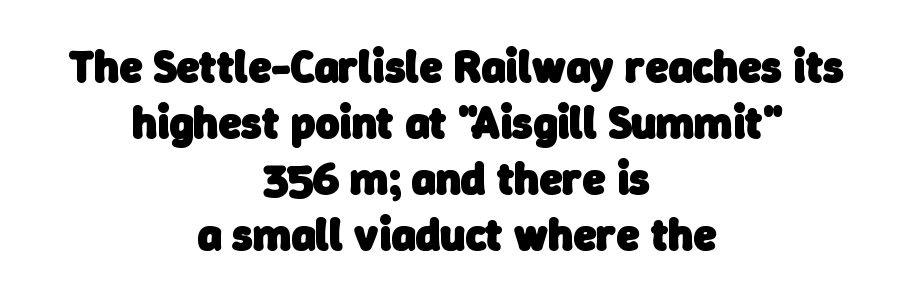
A typesetter would call this zero additional tracking. The rag falls on both sides of this text block equally. The face used here is proportionally spaced, like ordinary book or web type. The zone under the glyphs is completely vacant. A sans-serif font was chosen for this passage. Thick stems and heavy bowls — unmistakably bold.
